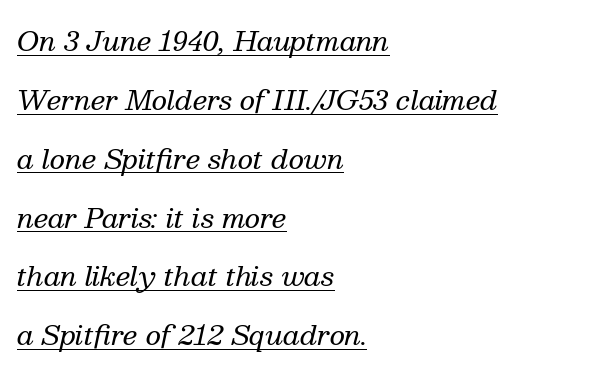
The specimen includes a rule beneath the text block's lines. Honestly, the rows look like they've been pulled way apart. These lines stack with their left ends in a neat column. Slanted lettering throughout. No heavy texture on the line: the type isn't bold.
